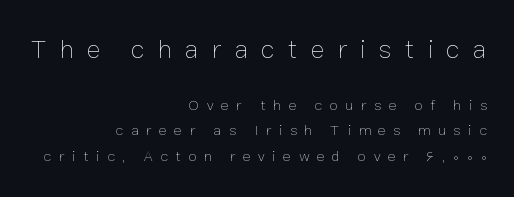
Q: Is the text bold? A: No.
Q: Is the text italic (slanted)? A: No, it is upright.
Q: Is the text underlined? A: No.
Q: How is the paragraph aligned? A: Right-aligned.
Q: Is the spacing between letters normal or unusually wide? A: Unusually wide.
Q: Is the spacing between lines tight, normal or loose? A: Normal.
Q: Which block of text is set in a larger size, the first (top) or the second (bottom)? A: The first (top) one.
